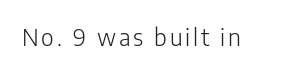
The image shows 23 px text type, upright; set not underlined.
